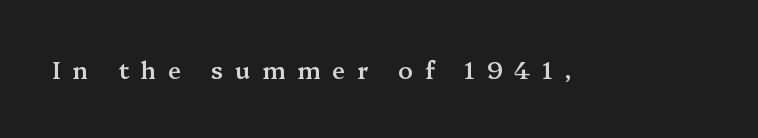
Typesetter's note: demi weight, one step under bold. The string is rendered with underlining switched off. Quick note: not italic, upright. Spacing between characters has been opened up far beyond the box default.
